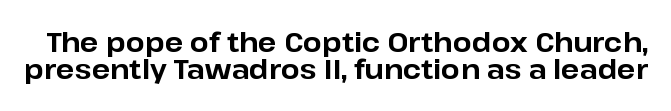
The image shows 27 px bold type, upright; set tight line spacing (1.01x), normal letter spacing, not underlined.
